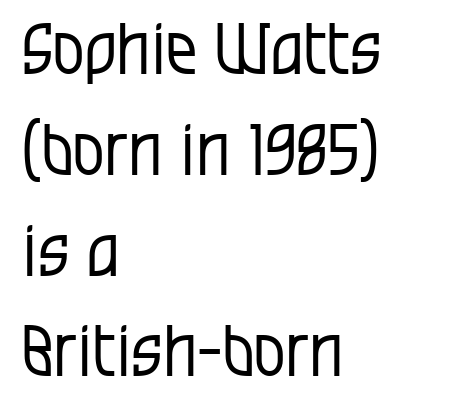
{"serif": "no", "italic": "no", "bold": "no", "weight": "regular", "width": "condensed", "stroke_contrast": "low", "x_height": "large", "monospaced": "no", "underline": "no", "align": "left", "line_spacing": "normal", "line_spacing_ratio": 1.42, "letter_spacing": "normal", "letter_spacing_em": 0.0, "glyph_px": 71}
